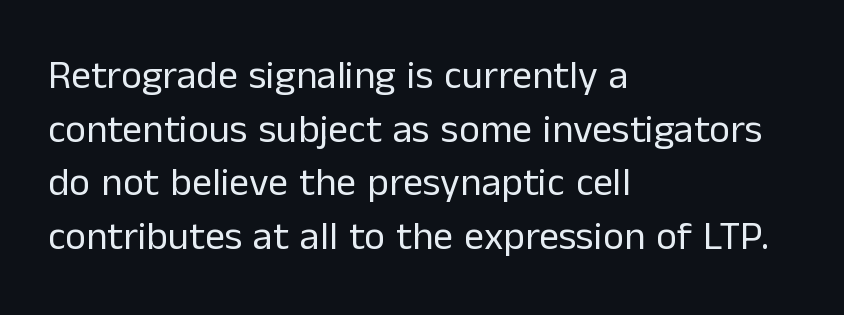
{"serif": "no", "italic": "no", "bold": "no", "weight": "regular", "width": "normal", "stroke_contrast": "low", "x_height": "medium", "monospaced": "no", "underline": "no", "align": "left", "line_spacing": "normal", "line_spacing_ratio": 1.34, "letter_spacing": "normal", "letter_spacing_em": 0.0, "glyph_px": 40}
